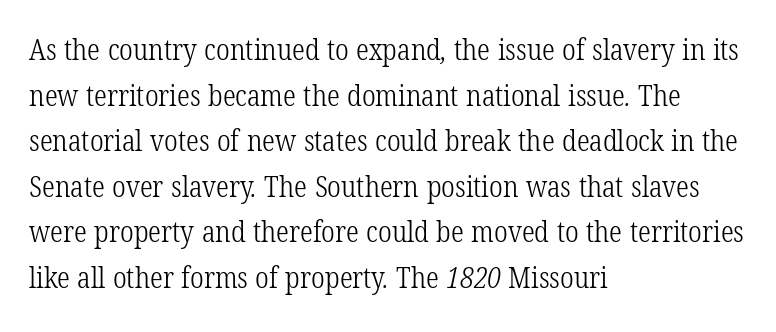
Q: Is the text bold? A: No.
Q: Is the typeface a serif or a sans-serif typeface? A: Serif.
Q: Is the text underlined? A: No.
Q: How is the paragraph aligned? A: Left-aligned.
Q: Is the spacing between letters normal or unusually wide? A: Normal.
Q: Is the spacing between lines tight, normal or loose? A: Normal.
Q: Width (condensed, normal, or wide)? A: Condensed.
Q: Stroke contrast? A: Low.
Q: x-height? A: Medium.
Q: Monospaced? A: No.
